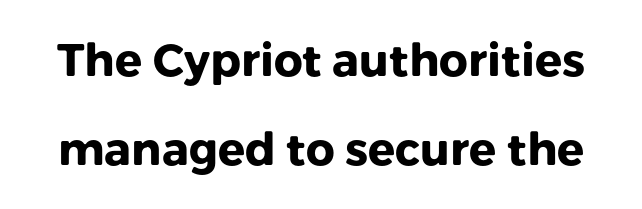
The image shows 45 px heavy sans-serif type, upright; set loose line spacing (1.97x), normal letter spacing, not underlined; low stroke contrast and a medium x-height.
